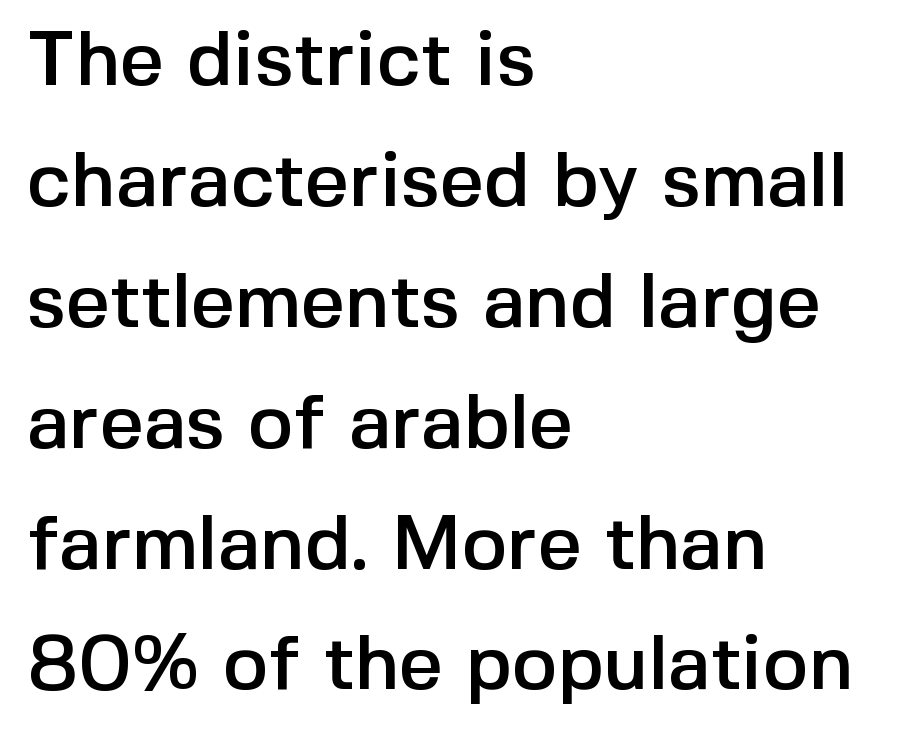
{"serif": "no", "italic": "no", "width": "normal", "x_height": "medium", "monospaced": "no", "underline": "no", "align": "left", "line_spacing": "normal", "line_spacing_ratio": 1.57, "letter_spacing": "normal", "letter_spacing_em": 0.0, "glyph_px": 77}
